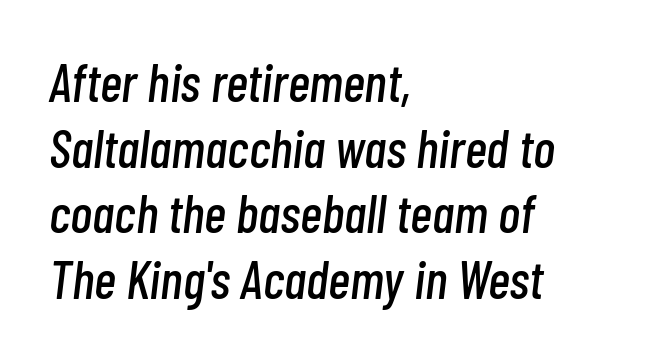
Q: Is the text italic (slanted)? A: Yes, it leans right by about 7 degrees.
Q: Is the text underlined? A: No.
Q: How is the paragraph aligned? A: Left-aligned.
Q: Is the spacing between letters normal or unusually wide? A: Normal.
Q: Width (condensed, normal, or wide)? A: Condensed.
Q: Stroke contrast? A: Low.
Q: x-height? A: Medium.
Q: Monospaced? A: No.
